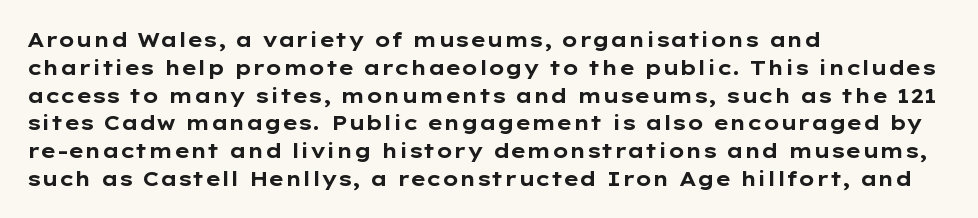
The image shows 20 px bold type, upright; set left-aligned, normal line spacing (1.39x), normal letter spacing, not underlined.
